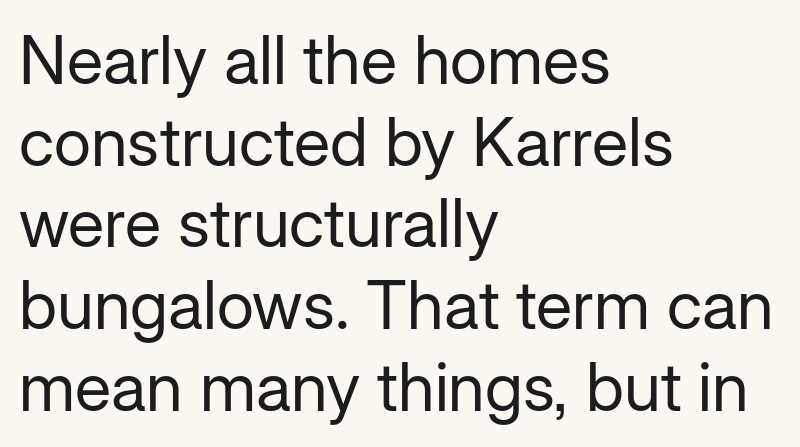
The image shows 67 px regular-weight sans-serif type, upright; set left-aligned, line spacing 1.22x, normal letter spacing, not underlined; low stroke contrast and a medium x-height.
